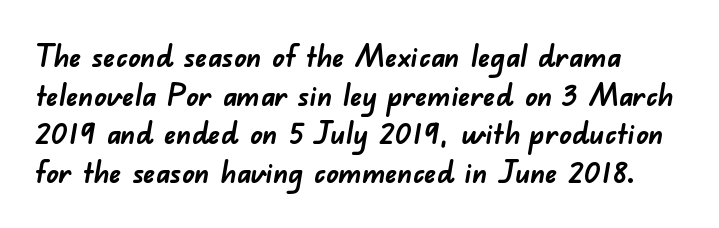
The rendering uses natural spacing where letterforms have individual widths. A typesetter would call this leading conventional body-copy spacing. These words are printed bold, with thick strokes throughout. Descenders hang freely into open space.
